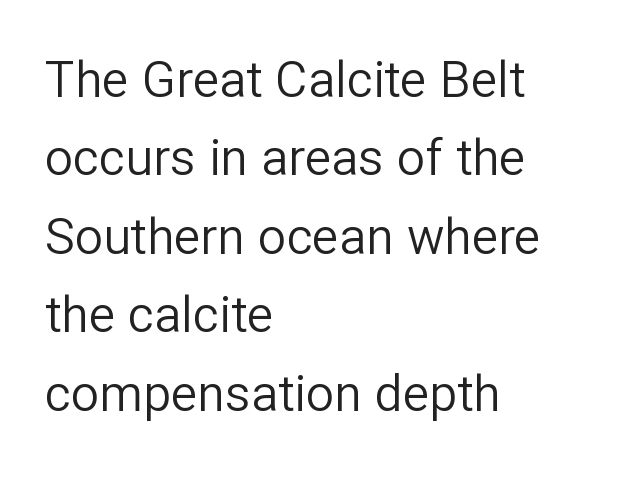
The image shows 50 px regular-weight sans-serif type, upright; set left-aligned, normal line spacing (1.57x), normal letter spacing, not underlined; low stroke contrast and a medium x-height.
